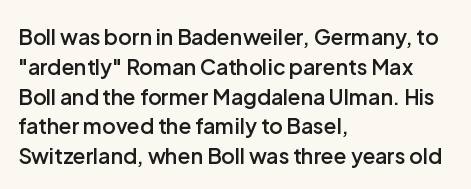
Q: Is the text bold? A: Semi-bold.
Q: Is the text italic (slanted)? A: No, it is upright.
Q: Is the text underlined? A: No.
Q: How is the paragraph aligned? A: Left-aligned.
Q: Is the spacing between letters normal or unusually wide? A: Normal.
Q: Is the spacing between lines tight, normal or loose? A: Normal.
